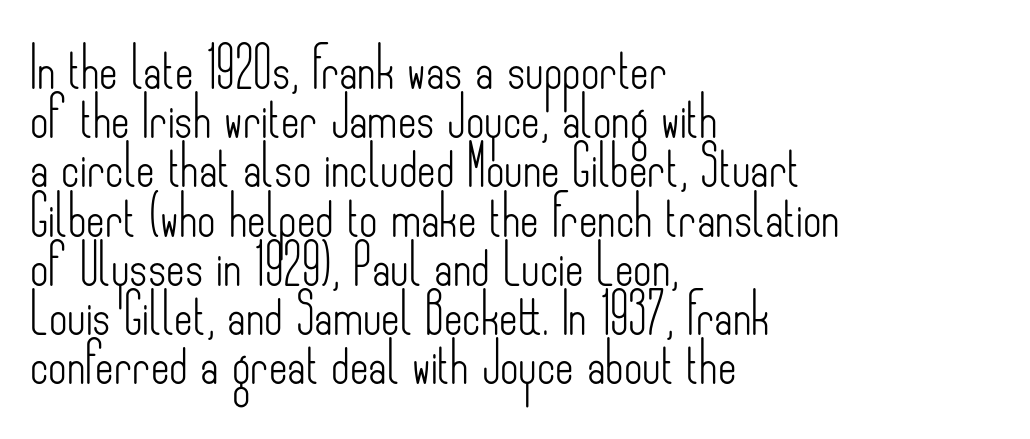
Q: Is the text bold? A: No.
Q: Is the text italic (slanted)? A: No, it is upright.
Q: Is the typeface a serif or a sans-serif typeface? A: Sans-serif.
Q: Is the text underlined? A: No.
Q: How is the paragraph aligned? A: Left-aligned.
Q: Is the spacing between letters normal or unusually wide? A: Normal.
Q: Width (condensed, normal, or wide)? A: Condensed.
Q: Stroke contrast? A: Low.
Q: x-height? A: Small.
Q: Monospaced? A: No.
